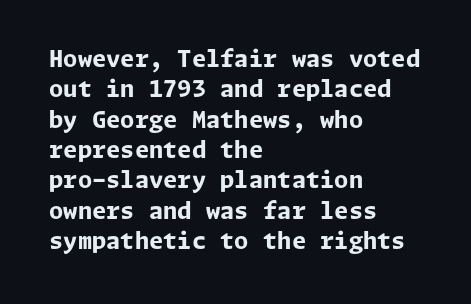
Each word holds together tightly as a unit, with standard inter-letter gaps. Typeset ragged right — the left edge is the straight one. Has an underline been added? It has not. The passage shown stacks its lines at a standard gap. A typesetter would mark this as roman, not italic. The passage shown is emphatically bold.
